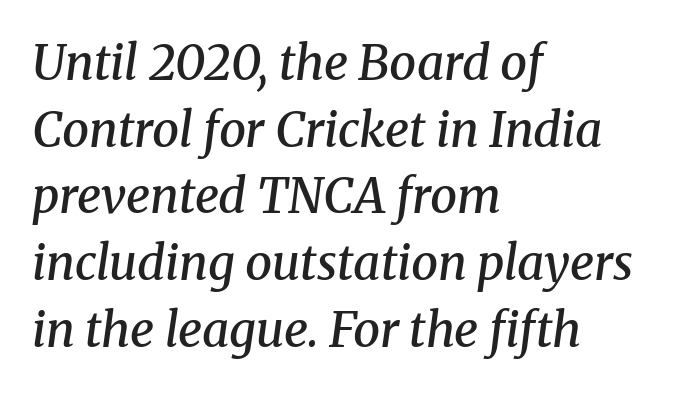
Q: Is the text bold? A: Semi-bold.
Q: Is the text italic (slanted)? A: Yes, it leans right by about 8 degrees.
Q: Is the typeface a serif or a sans-serif typeface? A: Serif.
Q: Is the text underlined? A: No.
Q: How is the paragraph aligned? A: Left-aligned.
Q: Is the spacing between letters normal or unusually wide? A: Normal.
Q: Is the spacing between lines tight, normal or loose? A: Normal.
Q: Width (condensed, normal, or wide)? A: Normal.
Q: Stroke contrast? A: Medium.
Q: x-height? A: Medium.
Q: Monospaced? A: No.
